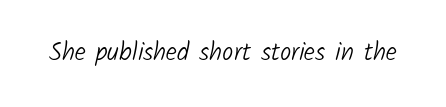
{"bold": "no", "underline": "no", "letter_spacing": "normal", "letter_spacing_em": 0.0, "glyph_px": 25}
